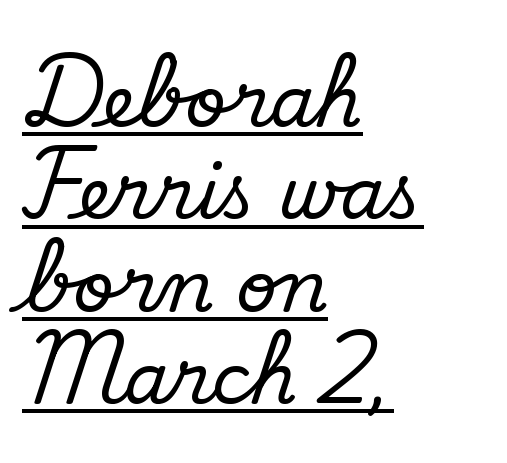
Caption: face not bold, strokes unweighted. Line starts are locked; line ends wander. You could not count columns in this text — the font is proportionally spaced. Quick note: underline on. Rows of type keep a routine distance in the vertical direction.
